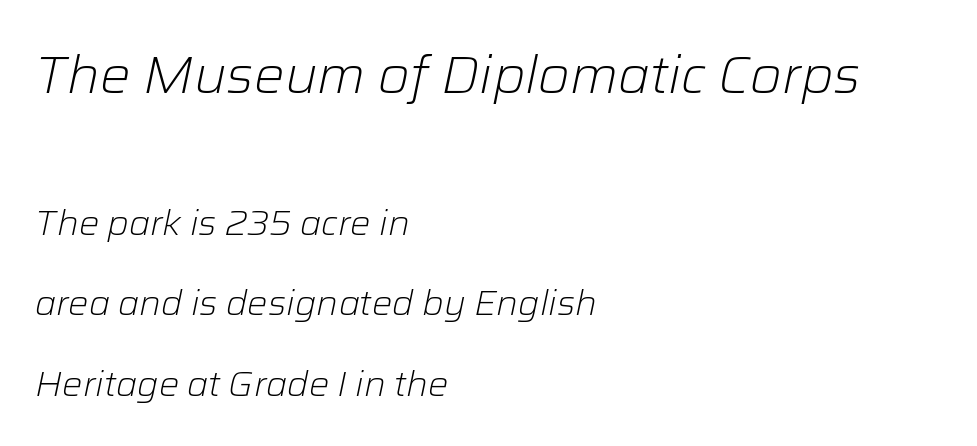
{"italic": "yes", "lean": "right", "slant_degrees": 12, "bold": "no", "weight": "light", "width": "normal", "stroke_contrast": "low", "x_height": "medium", "monospaced": "no", "underline": "no", "align": "left", "line_spacing": "loose", "line_spacing_ratio": 2.36, "letter_spacing": "normal", "letter_spacing_em": 0.0, "larger_block": "first", "size_ratio": 1.5, "glyph_px": 51}
